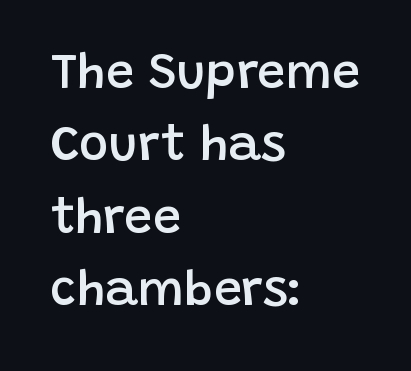
Underline: absent. The face used here is rendered with its standard letterfit. Every row of glyphs begins at an identical x-position on the left. The text was rendered using a sans face with plain stroke endings. The type sits square on the baseline with zero lean. The rendering uses a semibold face; strokes are thickened but not to full bold.
